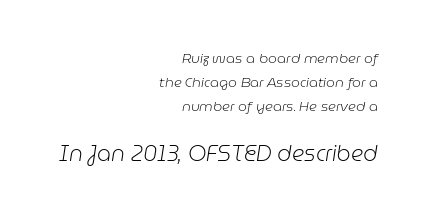
Q: Is the text bold? A: No.
Q: Is the text italic (slanted)? A: Yes, it leans right by about 9 degrees.
Q: Is the text underlined? A: No.
Q: How is the paragraph aligned? A: Right-aligned.
Q: Is the spacing between letters normal or unusually wide? A: Normal.
Q: Which block of text is set in a larger size, the first (top) or the second (bottom)? A: The second (bottom) one.
